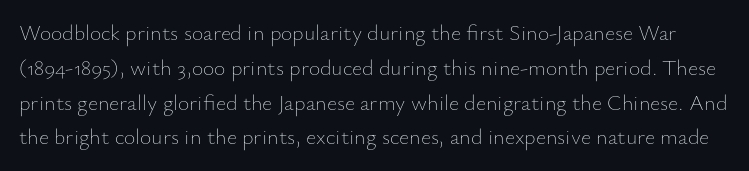
Q: Is the text bold? A: No.
Q: Is the text italic (slanted)? A: No, it is upright.
Q: Is the text underlined? A: No.
Q: Is the spacing between letters normal or unusually wide? A: Normal.
Q: Is the spacing between lines tight, normal or loose? A: Normal.
